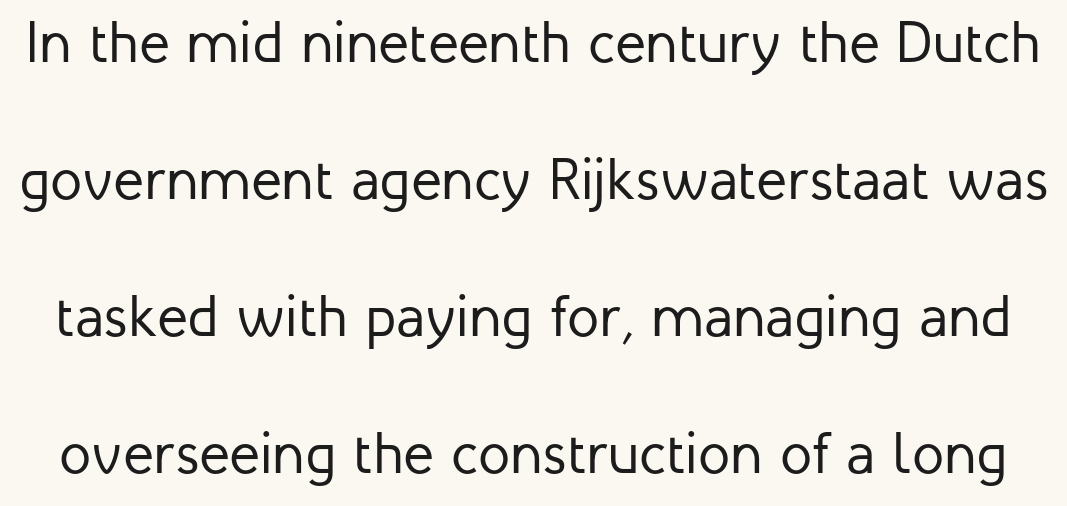
The image shows 58 px regular-weight sans-serif type, upright; set loose line spacing (2.36x), normal letter spacing, not underlined; low stroke contrast and a medium x-height.
